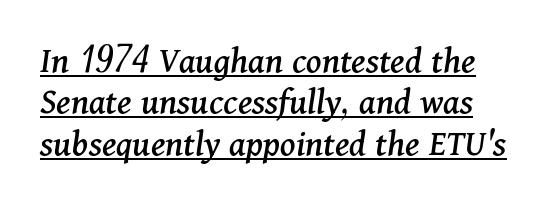
The passage shown leans; its letterforms are oblique. Reading down the column, the eye jumps only a short way to each next line. You could not count columns in this text — the font is proportionally spaced. Beneath each row of characters lies a ruled line. Is the letter spacing exaggerated? No — it looks like the ordinary default. Unlike a clean sans, this face finishes its strokes with serifs.
